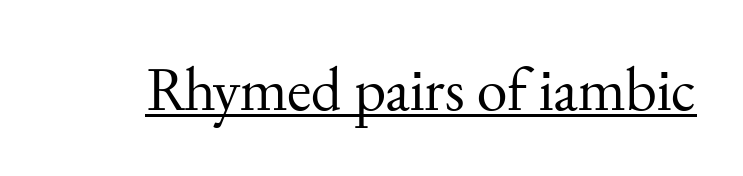
The image shows 62 px regular-weight serif type, upright; set normal letter spacing, underlined; medium stroke contrast and a small x-height.
